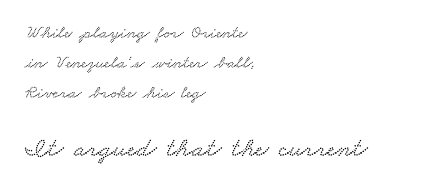
The image shows 27 px text type; set left-aligned, normal line spacing (1.67x), normal letter spacing, not underlined; the second (bottom) block is 1.5x larger.
